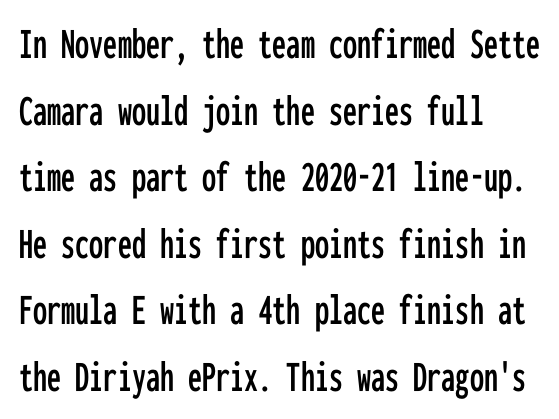
{"serif": "no", "italic": "no", "width": "condensed", "stroke_contrast": "low", "x_height": "medium", "monospaced": "yes", "underline": "no", "align": "left", "line_spacing": "normal", "line_spacing_ratio": 1.48, "letter_spacing": "normal", "letter_spacing_em": 0.0, "glyph_px": 45}
